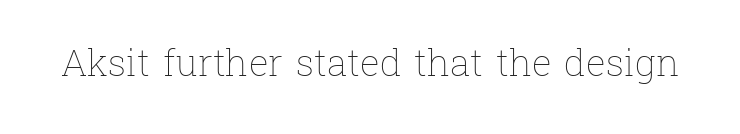
Q: Is the text bold? A: No.
Q: Is the text italic (slanted)? A: No, it is upright.
Q: Is the text underlined? A: No.
Q: Is the spacing between letters normal or unusually wide? A: Normal.
Q: Width (condensed, normal, or wide)? A: Normal.
Q: Stroke contrast? A: Low.
Q: x-height? A: Medium.
Q: Monospaced? A: No.
